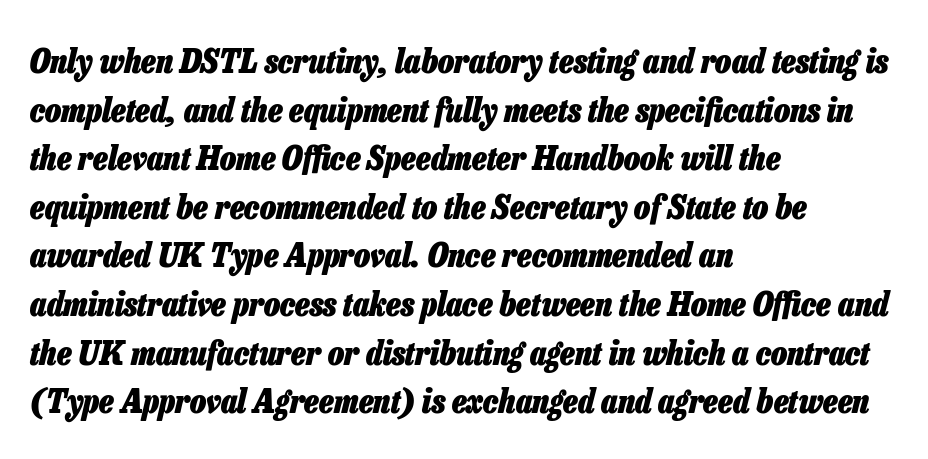
Set as a true bold cut, around the 700 mark. Slanted lettering throughout. Does the copy run flush right? No — it runs flush left. Proportional: the letters do not fall into vertical columns. Plain, unruled lines of type.
